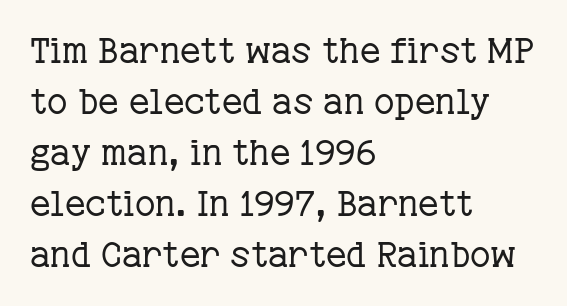
The image shows 35 px regular-weight serif type, upright; set left-aligned, normal line spacing (1.46x), normal letter spacing, not underlined; low stroke contrast and a medium x-height.
